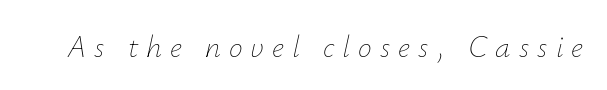
The image shows 31 px thin type, italic (leaning right); set unusually wide letter spacing (+0.26 em), not underlined; low stroke contrast and a small x-height.
